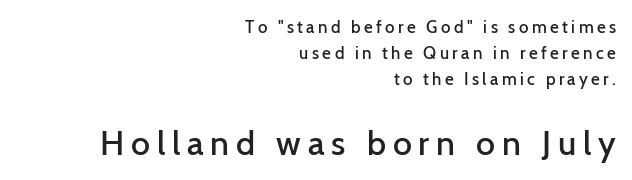
The image shows 34 px semibold sans-serif type, upright; set right-aligned, normal line spacing (1.54x), unusually wide letter spacing (+0.2 em), not underlined; the second (bottom) block is 2.0x larger; low stroke contrast and a medium x-height.
